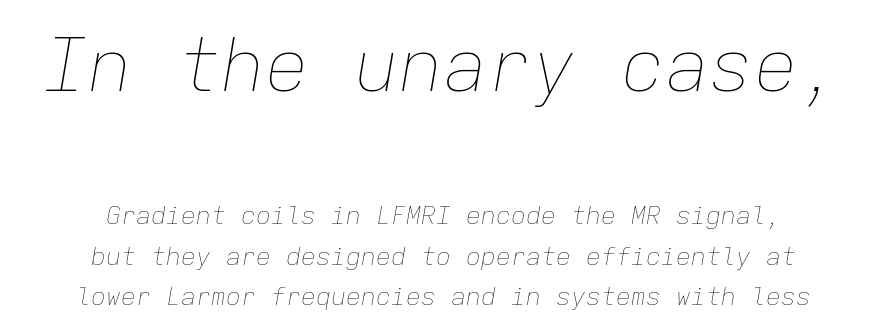
The rows are spaced the way most documents space them. The lines are quadded center. Observe the lean: these are italic letterforms. Is the type heavy? It reads as light-to-regular instead. The rendering shrinks the type as you move from the upper chunk to the lower. The foot of each line stays bare and open.
